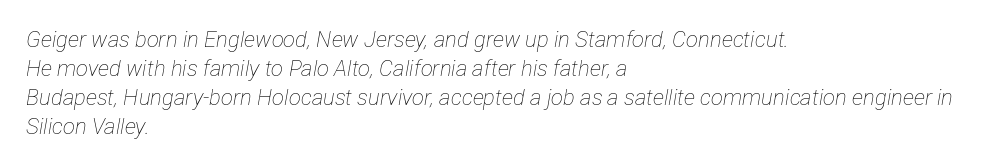
Quick note: underline off. What's the leading like? Ordinary, nothing unusual. Teacher's note: observe the even left margin — that is flush-left alignment. A typesetter would call this zero additional tracking. The font's italic variant was chosen for this text. Letters have the restrained weight of plain body copy at most.
